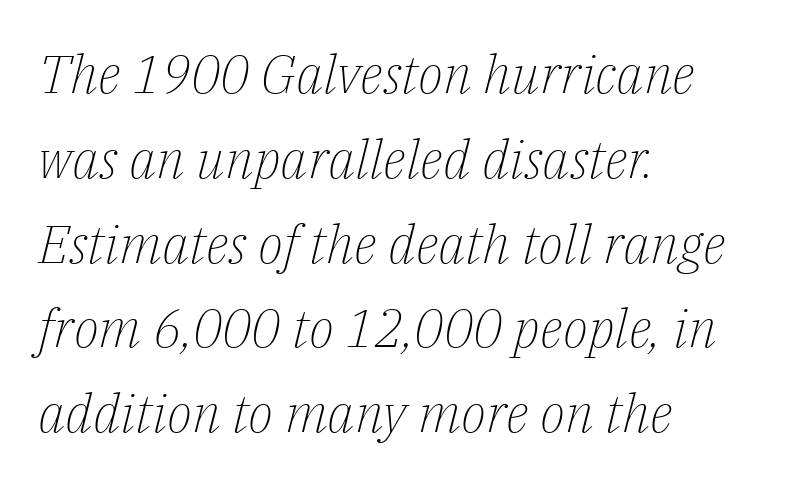
Q: Is the text bold? A: No.
Q: Is the text italic (slanted)? A: Yes, it leans right by about 14 degrees.
Q: Is the typeface a serif or a sans-serif typeface? A: Serif.
Q: Is the text underlined? A: No.
Q: How is the paragraph aligned? A: Left-aligned.
Q: Is the spacing between letters normal or unusually wide? A: Normal.
Q: Is the spacing between lines tight, normal or loose? A: Normal.
Q: Width (condensed, normal, or wide)? A: Normal.
Q: Stroke contrast? A: Low.
Q: x-height? A: Medium.
Q: Monospaced? A: No.
